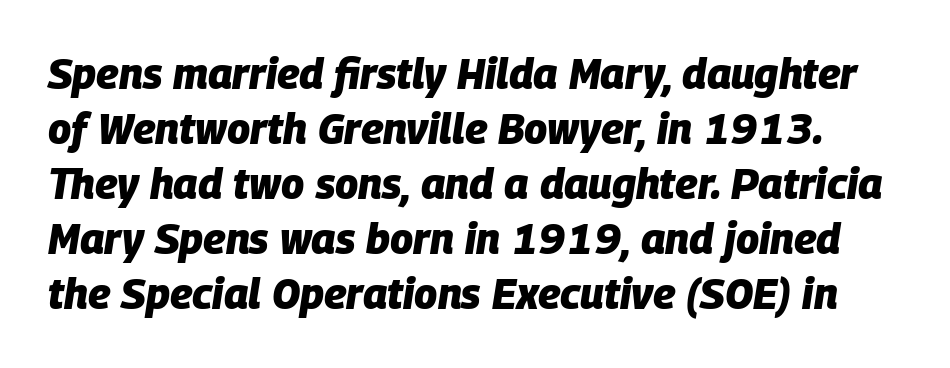
Does extra space separate the letters? No, they use regular spacing. Bare-footed words on every line. Line spacing here is normal. The font's italic variant was chosen for this text. I'd describe the lettering as bold — thick and assertive.
